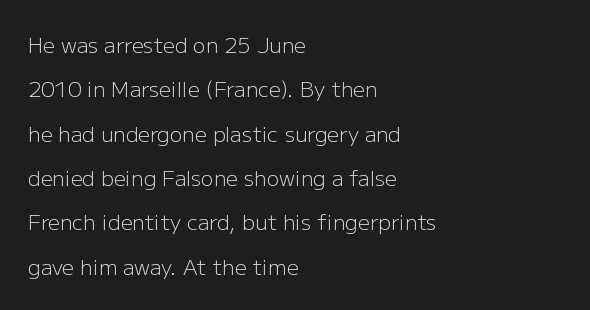
The image shows 21 px text type, upright; set left-aligned, loose line spacing (2.11x), normal letter spacing, not underlined.
